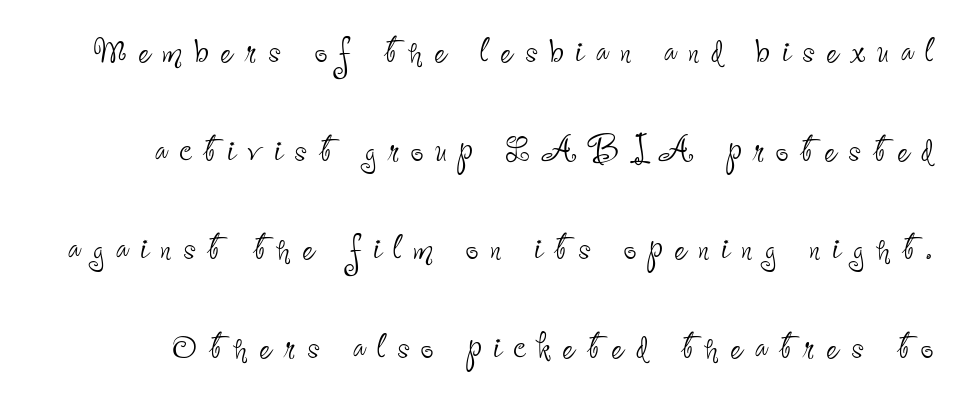
The image shows 45 px thin, condensed sans-serif type; set loose line spacing (2.19x), unusually wide letter spacing (+0.26 em), not underlined; low stroke contrast and a small x-height.
